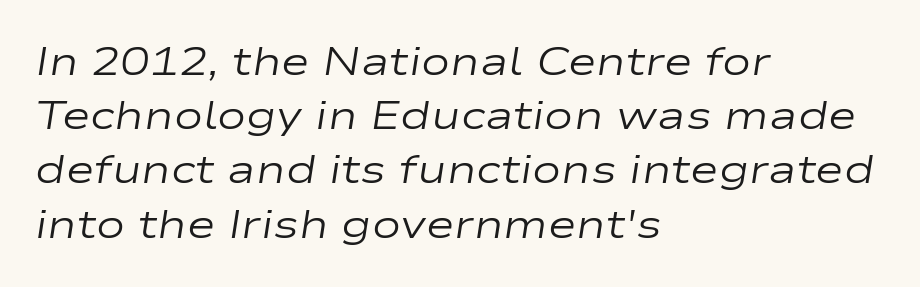
{"italic": "yes", "lean": "right", "slant_degrees": 9, "bold": "no", "weight": "regular", "width": "wide", "stroke_contrast": "low", "x_height": "medium", "monospaced": "no", "underline": "no", "align": "left", "line_spacing": "normal", "line_spacing_ratio": 1.39, "letter_spacing": "normal", "letter_spacing_em": 0.0, "glyph_px": 39}
